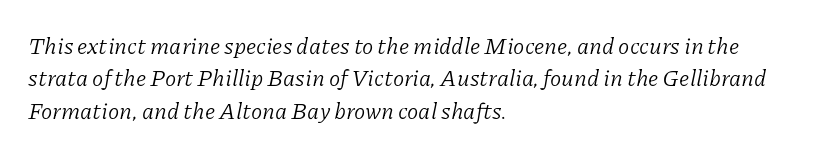
The image shows 23 px text type, italic (leaning right); set left-aligned, normal line spacing (1.41x), normal letter spacing, not underlined.
